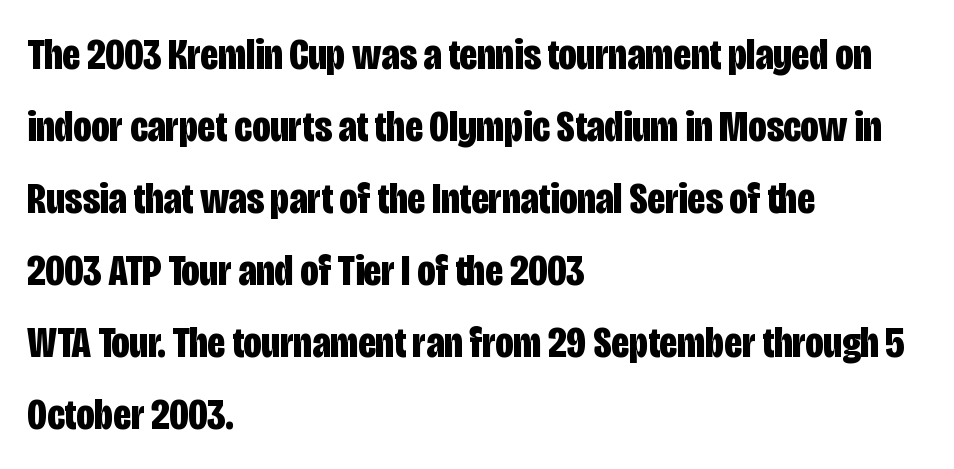
{"serif": "no", "italic": "no", "bold": "yes", "weight": "bold", "width": "condensed", "stroke_contrast": "low", "x_height": "large", "monospaced": "no", "underline": "no", "align": "left", "line_spacing": "normal", "line_spacing_ratio": 1.6, "letter_spacing": "normal", "letter_spacing_em": 0.0, "glyph_px": 45}
